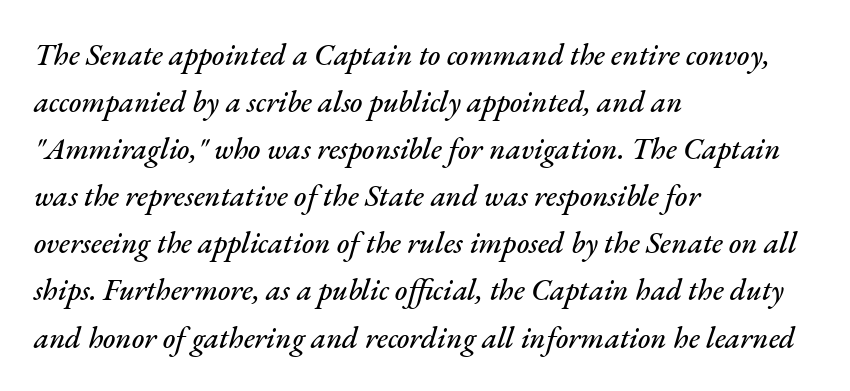
The image shows 30 px text type, italic (leaning right); set left-aligned, normal line spacing (1.57x), normal letter spacing, not underlined; medium stroke contrast and a small x-height.
